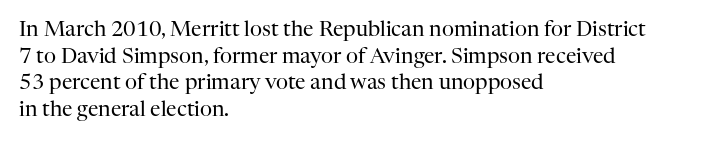
Q: Is the text bold? A: No.
Q: Is the text italic (slanted)? A: No, it is upright.
Q: Is the text underlined? A: No.
Q: How is the paragraph aligned? A: Left-aligned.
Q: Is the spacing between letters normal or unusually wide? A: Normal.
Q: Is the spacing between lines tight, normal or loose? A: Normal.
